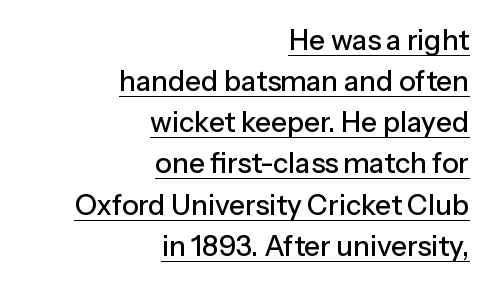
Q: Is the text italic (slanted)? A: No, it is upright.
Q: Is the typeface a serif or a sans-serif typeface? A: Sans-serif.
Q: Is the text underlined? A: Yes.
Q: How is the paragraph aligned? A: Right-aligned.
Q: Is the spacing between letters normal or unusually wide? A: Normal.
Q: Is the spacing between lines tight, normal or loose? A: Normal.
Q: Width (condensed, normal, or wide)? A: Normal.
Q: Stroke contrast? A: Low.
Q: x-height? A: Medium.
Q: Monospaced? A: No.
